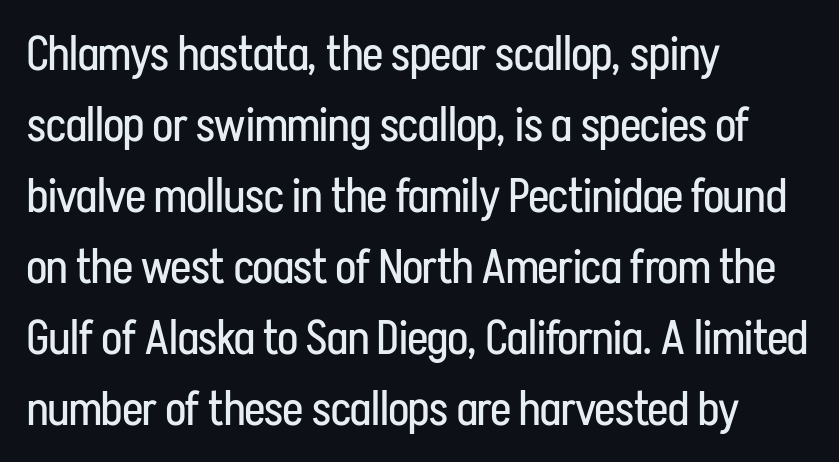
{"serif": "no", "italic": "no", "bold": "no", "weight": "regular", "width": "condensed", "stroke_contrast": "low", "x_height": "medium", "monospaced": "no", "underline": "no", "align": "left", "line_spacing": "normal", "line_spacing_ratio": 1.51, "letter_spacing": "normal", "letter_spacing_em": 0.0, "glyph_px": 47}
